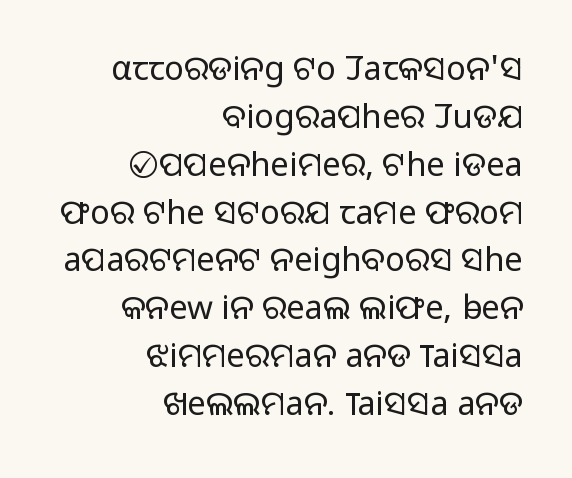
This is not heavy type; no bold has been used. This sample has the flowing, uneven cadence of proportional lettering. These lines were composed using upright roman letters. The lines are quadded right.
